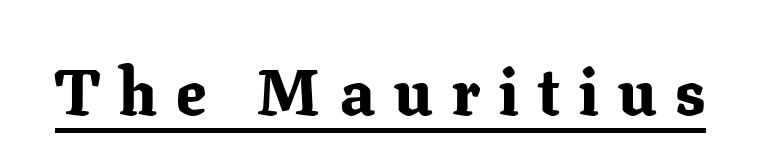
Q: Is the text bold? A: Yes.
Q: Is the text italic (slanted)? A: No, it is upright.
Q: Is the typeface a serif or a sans-serif typeface? A: Serif.
Q: Is the text underlined? A: Yes.
Q: Is the spacing between letters normal or unusually wide? A: Unusually wide.
Q: Width (condensed, normal, or wide)? A: Normal.
Q: Stroke contrast? A: Low.
Q: x-height? A: Medium.
Q: Monospaced? A: No.
